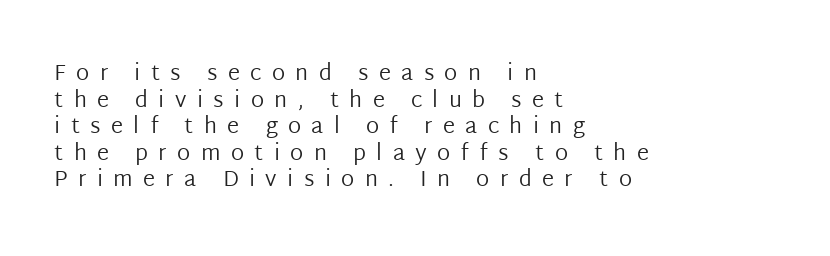
The image shows 22 px text type, upright; set left-aligned, line spacing 1.21x, unusually wide letter spacing (+0.47 em), not underlined.
